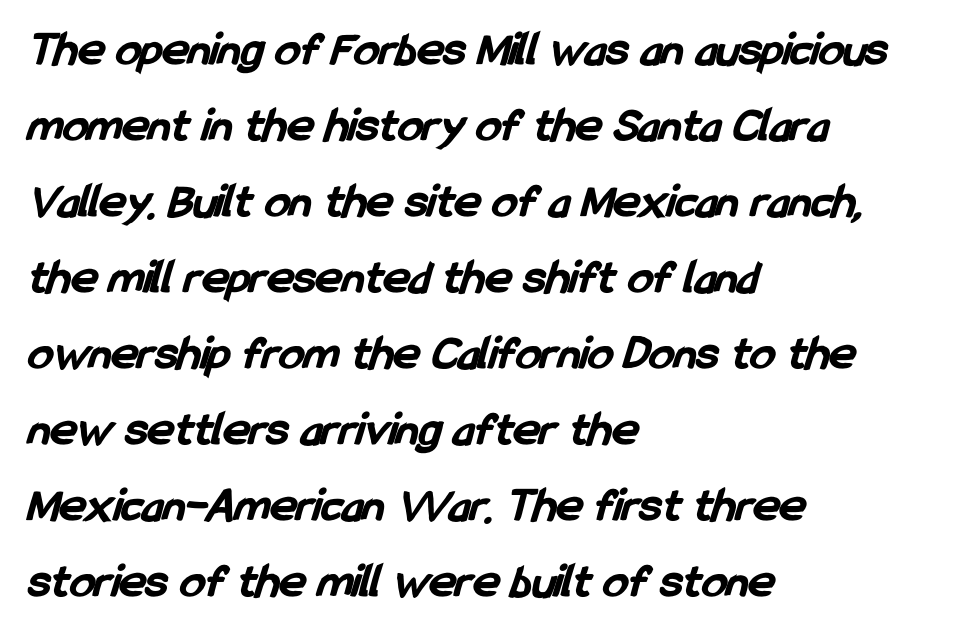
{"serif": "no", "bold": "yes", "weight": "bold", "width": "condensed", "stroke_contrast": "low", "x_height": "medium", "monospaced": "no", "underline": "no", "align": "left", "line_spacing": "normal", "line_spacing_ratio": 1.52, "letter_spacing": "normal", "letter_spacing_em": 0.0, "glyph_px": 50}
